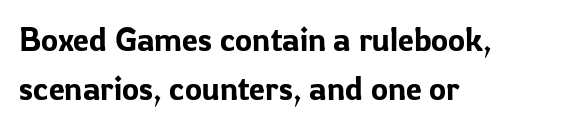
{"serif": "no", "italic": "no", "width": "normal", "stroke_contrast": "low", "x_height": "medium", "monospaced": "no", "underline": "no", "align": "left", "line_spacing": "normal", "line_spacing_ratio": 1.53, "letter_spacing": "normal", "letter_spacing_em": 0.0, "glyph_px": 32}
